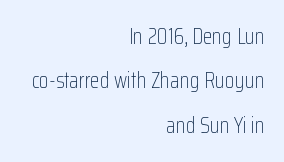
{"italic": "no", "bold": "no", "underline": "no", "align": "right", "line_spacing": "loose", "line_spacing_ratio": 2.02, "letter_spacing": "normal", "letter_spacing_em": 0.0, "glyph_px": 22}
